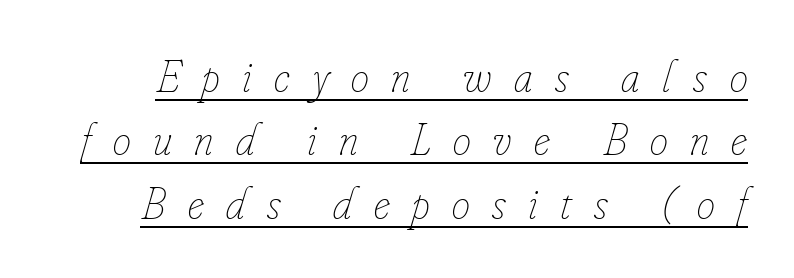
Normally led — the rows are evenly, conventionally spaced. Is the type heavy? It reads as light-to-regular instead. Each letter keeps its own natural width here, so spacing adapts to shape. Is there an underline? Yes — a line sits under the letters. Observe the wide spacing: letters keep a clear distance from each other.
